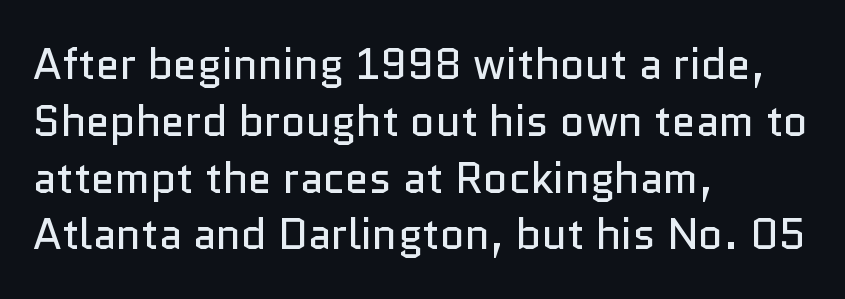
You could not count columns in this text — the font is proportionally spaced. The type sits square on the baseline with zero lean. Decoration check: the copy has no underline. One-word summary of the alignment: left. Does the type have serifs? No, each stem ends abruptly. The font sits on the lighter half of the weight spectrum, regular included.
